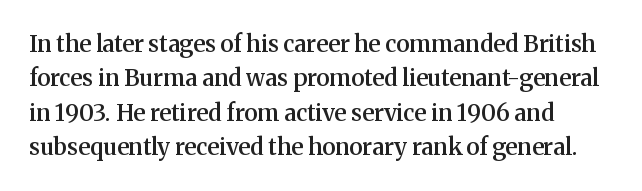
The image shows 23 px text type, upright; set left-aligned, normal line spacing (1.49x), normal letter spacing, not underlined.
